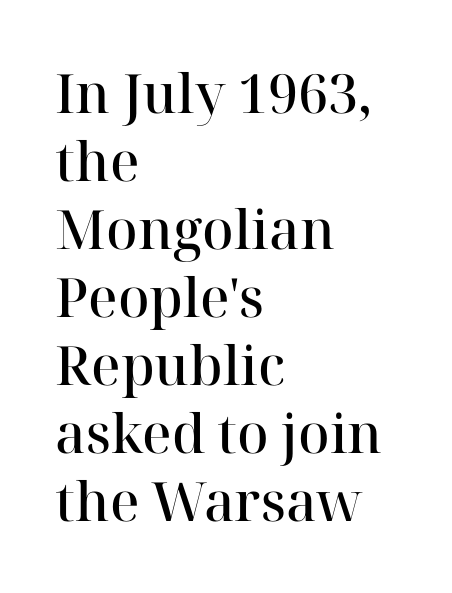
Spacing verdict: proportional, widths tailored to each character. The block of text has a typical density, with ordinary space between rows. Letter spacing: default. The font family rendered here belongs to the serif group. The typesetter chose a ragged-right arrangement here. The typography opts for an upright posture over an oblique one.
